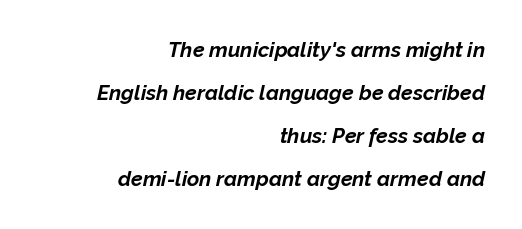
Q: Is the text bold? A: Yes.
Q: Is the text italic (slanted)? A: Yes, it leans right by about 12 degrees.
Q: Is the text underlined? A: No.
Q: How is the paragraph aligned? A: Right-aligned.
Q: Is the spacing between letters normal or unusually wide? A: Normal.
Q: Is the spacing between lines tight, normal or loose? A: Loose.
